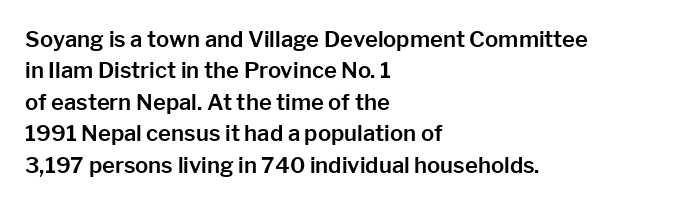
Quick note: underline off. Interline gaps are of average width in this sample. Notice how the stems are strictly vertical — no italics here. How are the letters spaced? Ordinarily, with no added tracking. The lines are quadded left.
